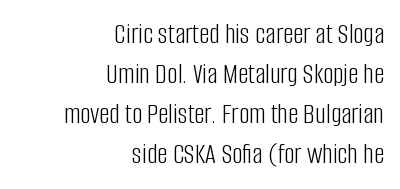
The image shows 29 px light, condensed sans-serif type, upright; set right-aligned, normal line spacing (1.38x), normal letter spacing, not underlined; low stroke contrast and a large x-height.
